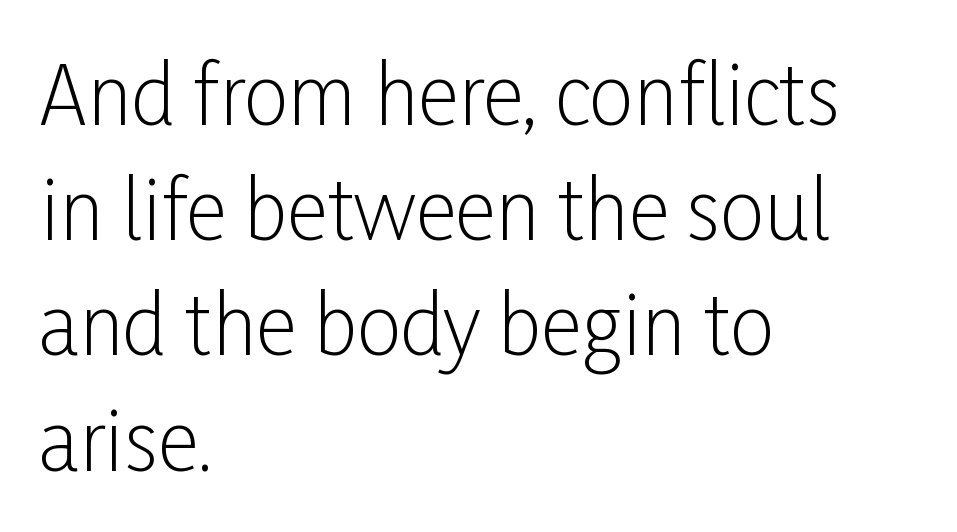
{"serif": "no", "italic": "no", "bold": "no", "weight": "light", "width": "condensed", "stroke_contrast": "low", "x_height": "medium", "monospaced": "no", "underline": "no", "align": "left", "line_spacing": "normal", "line_spacing_ratio": 1.44, "letter_spacing": "normal", "letter_spacing_em": 0.0, "glyph_px": 80}
